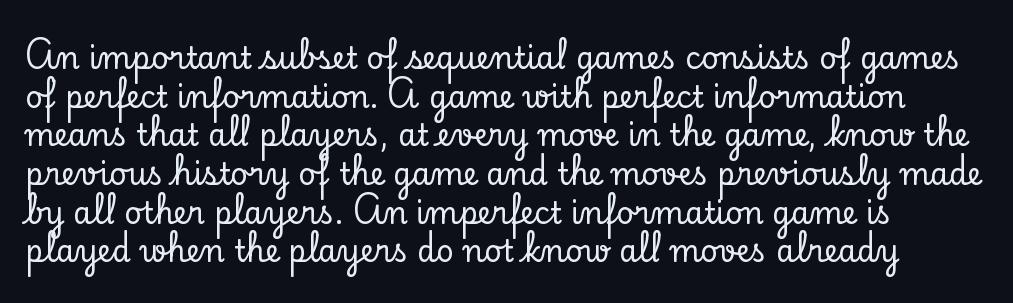
Q: Is the text italic (slanted)? A: No, it is upright.
Q: Is the typeface a serif or a sans-serif typeface? A: Serif.
Q: Is the text underlined? A: No.
Q: How is the paragraph aligned? A: Left-aligned.
Q: Is the spacing between letters normal or unusually wide? A: Normal.
Q: Is the spacing between lines tight, normal or loose? A: Normal.
Q: Width (condensed, normal, or wide)? A: Normal.
Q: Stroke contrast? A: Low.
Q: x-height? A: Small.
Q: Monospaced? A: No.
